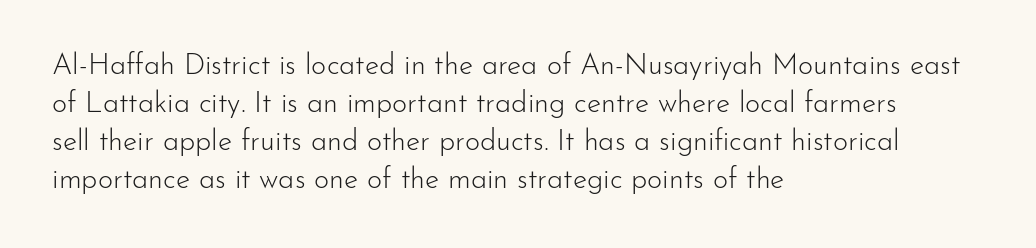
Q: Is the text bold? A: No.
Q: Is the text italic (slanted)? A: No, it is upright.
Q: Is the typeface a serif or a sans-serif typeface? A: Sans-serif.
Q: Is the text underlined? A: No.
Q: How is the paragraph aligned? A: Left-aligned.
Q: Is the spacing between letters normal or unusually wide? A: Normal.
Q: Is the spacing between lines tight, normal or loose? A: Normal.
Q: Width (condensed, normal, or wide)? A: Normal.
Q: Stroke contrast? A: Low.
Q: x-height? A: Small.
Q: Monospaced? A: No.
